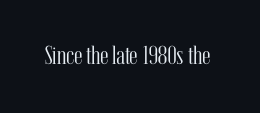
The image shows 26 px text type, upright; set normal letter spacing, not underlined.
